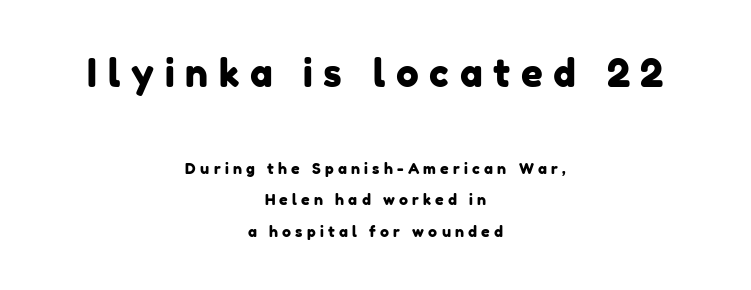
This sample trades compactness for vertical openness between lines. Short note: letters widely spaced. The rendering shows plain stroke endings on the letterforms — a sans-serif design. Size hierarchy here favors the leading block over the trailing one. Visually the block forms a symmetrical silhouette, jagged on both flanks. This sample has the flowing, uneven cadence of proportional lettering.
